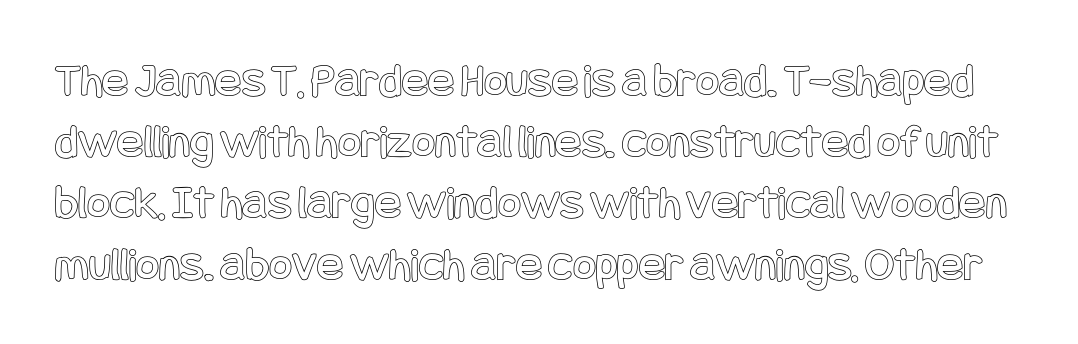
{"italic": "no", "width": "condensed", "x_height": "large", "underline": "no", "line_spacing": "normal", "line_spacing_ratio": 1.25, "letter_spacing": "normal", "letter_spacing_em": 0.0, "glyph_px": 49}
